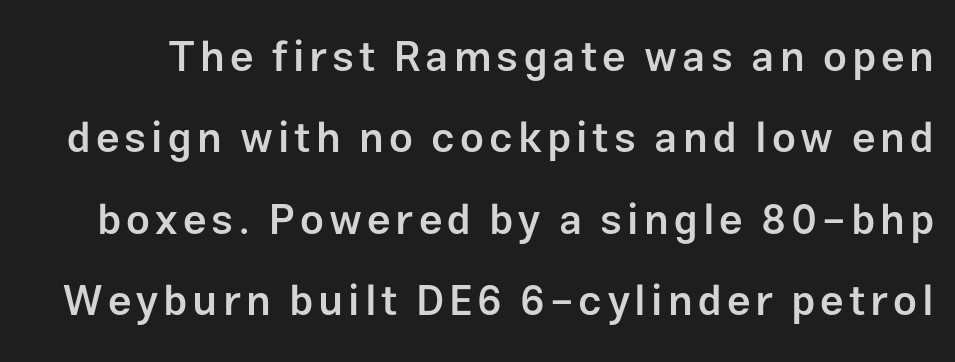
Q: Is the text bold? A: Semi-bold.
Q: Is the text italic (slanted)? A: No, it is upright.
Q: Is the typeface a serif or a sans-serif typeface? A: Sans-serif.
Q: Is the text underlined? A: No.
Q: Is the spacing between lines tight, normal or loose? A: Loose.
Q: Width (condensed, normal, or wide)? A: Normal.
Q: Stroke contrast? A: Low.
Q: x-height? A: Medium.
Q: Monospaced? A: No.
